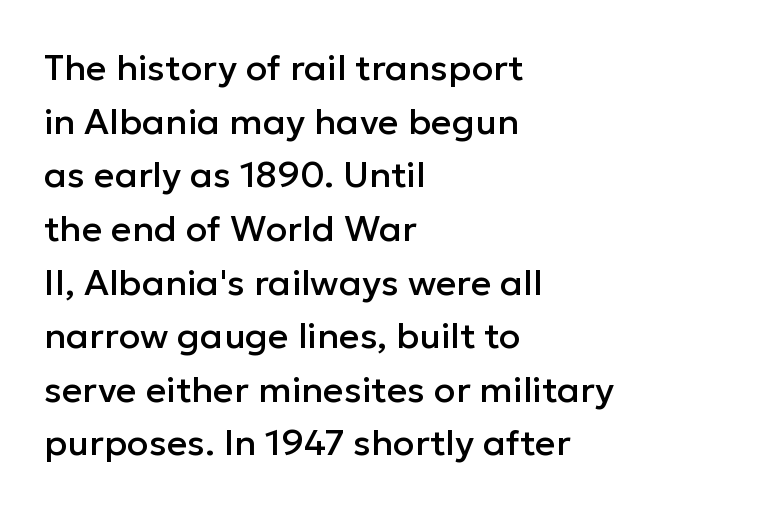
The image shows 36 px sans-serif type, upright; set left-aligned, normal line spacing (1.49x), normal letter spacing, not underlined; low stroke contrast and a medium x-height.
